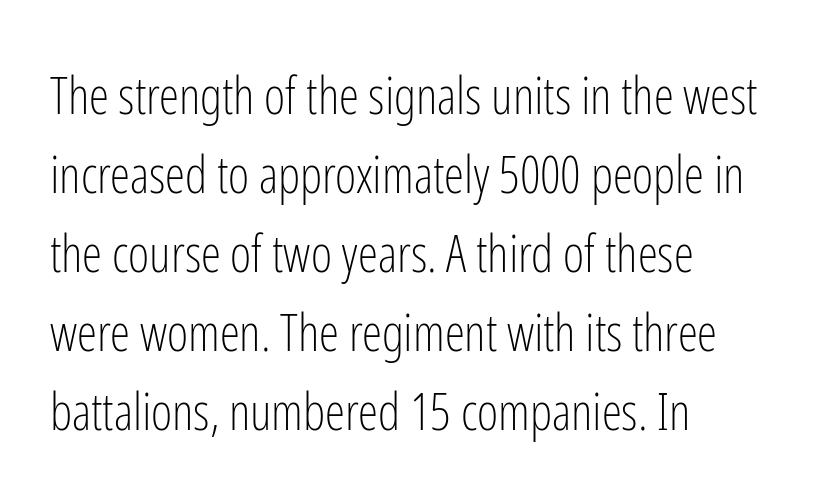
The image shows 51 px light, condensed sans-serif type, upright; set left-aligned, normal line spacing (1.55x), normal letter spacing, not underlined; low stroke contrast and a medium x-height.
